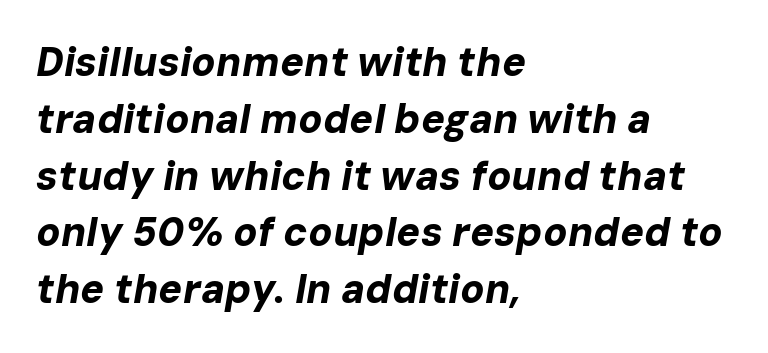
Q: Is the text bold? A: Yes.
Q: Is the text italic (slanted)? A: Yes, it leans right by about 10 degrees.
Q: Is the text underlined? A: No.
Q: How is the paragraph aligned? A: Left-aligned.
Q: Is the spacing between letters normal or unusually wide? A: Normal.
Q: Is the spacing between lines tight, normal or loose? A: Normal.
Q: Width (condensed, normal, or wide)? A: Normal.
Q: Stroke contrast? A: Low.
Q: x-height? A: Medium.
Q: Monospaced? A: No.
